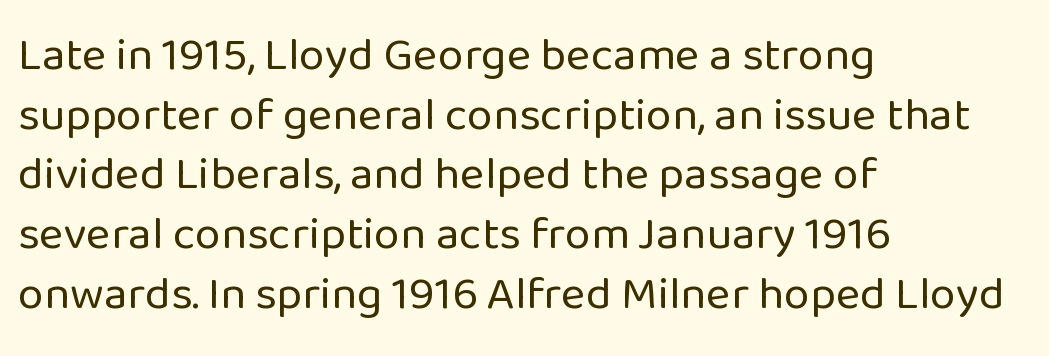
The image shows 47 px regular-weight sans-serif type, upright; set left-aligned, normal line spacing (1.27x), normal letter spacing, not underlined; low stroke contrast and a medium x-height.
